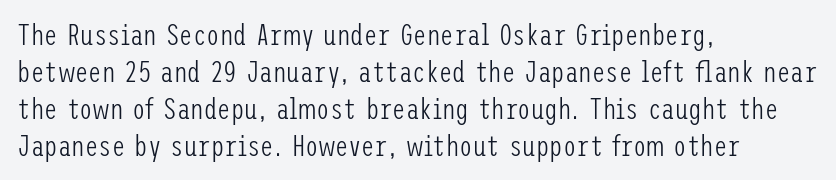
Stroke terminals: plain, sans-serif. You can tell it's not italic because the verticals are truly vertical. Caption: face not bold, strokes unweighted. The words here are not underlined.
